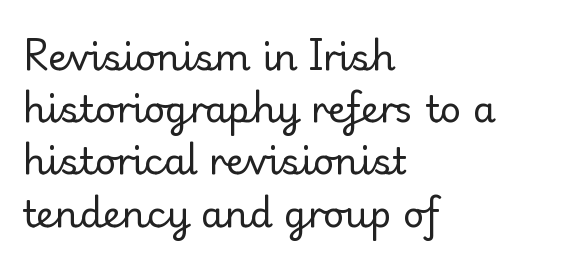
Q: Is the text bold? A: No.
Q: Is the text italic (slanted)? A: No, it is upright.
Q: Is the typeface a serif or a sans-serif typeface? A: Serif.
Q: Is the text underlined? A: No.
Q: How is the paragraph aligned? A: Left-aligned.
Q: Is the spacing between letters normal or unusually wide? A: Normal.
Q: Is the spacing between lines tight, normal or loose? A: Normal.
Q: Width (condensed, normal, or wide)? A: Normal.
Q: Stroke contrast? A: Low.
Q: x-height? A: Small.
Q: Monospaced? A: No.
